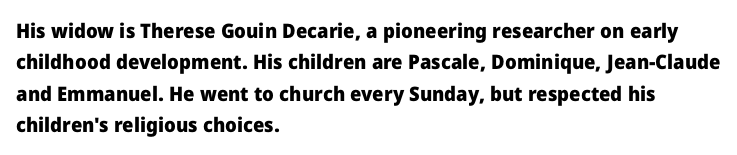
Ascenders rise straight up at ninety degrees. Just letters on the line, the space beneath them empty. Normally led — the rows are evenly, conventionally spaced. Here the glyphs are tracked normally, forming tight word shapes. The characters look thick and weighty, a clear bold.
